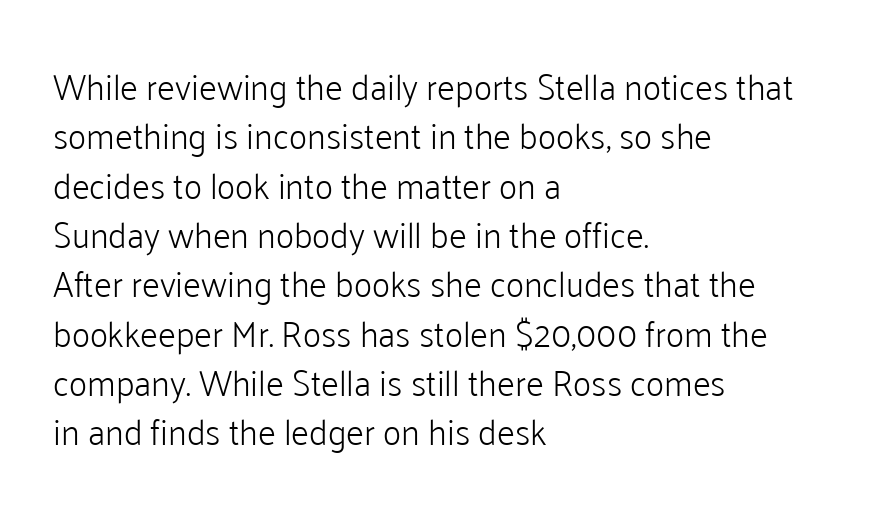
The image shows 35 px light sans-serif type, upright; set left-aligned, normal line spacing (1.41x), normal letter spacing, not underlined; low stroke contrast and a medium x-height.
